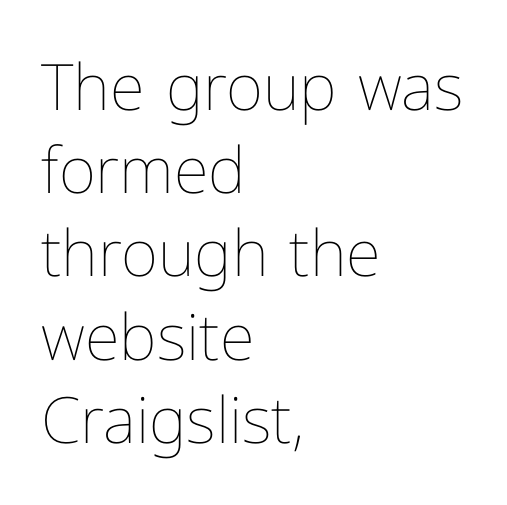
The image shows 64 px thin type, upright; set left-aligned, normal line spacing (1.3x), normal letter spacing, not underlined; low stroke contrast and a medium x-height.
